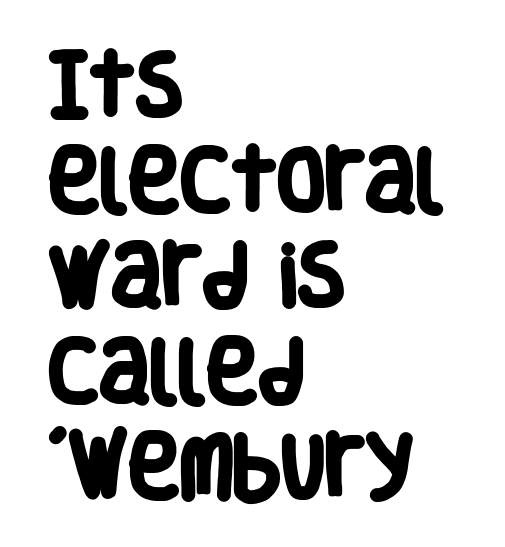
The image shows 70 px heavy, condensed sans-serif type; set left-aligned, normal line spacing (1.36x), normal letter spacing, not underlined; low stroke contrast and a large x-height.
